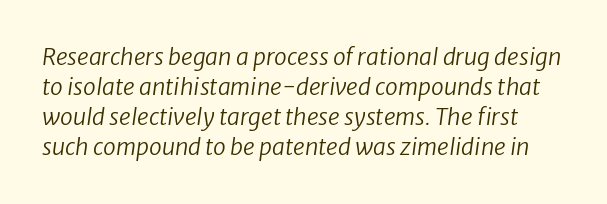
Q: Is the text bold? A: No.
Q: Is the text italic (slanted)? A: Yes, it leans right by about 8 degrees.
Q: Is the text underlined? A: No.
Q: Is the spacing between letters normal or unusually wide? A: Normal.
Q: Is the spacing between lines tight, normal or loose? A: Normal.
